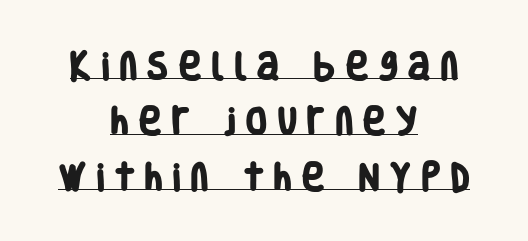
The image shows 30 px heavy, condensed sans-serif type; set centered, line spacing 1.85x, unusually wide letter spacing (+0.36 em), underlined; low stroke contrast and a large x-height.
